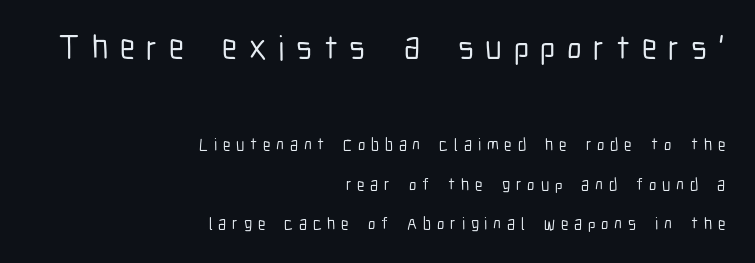
Inter-character spacing is expanded well beyond the font's built-in metrics. Vertical strokes here are truly vertical. A student would call this right alignment; a typographer would say flush right, rag left. Varying glyph widths throughout — classic text-font behaviour.
